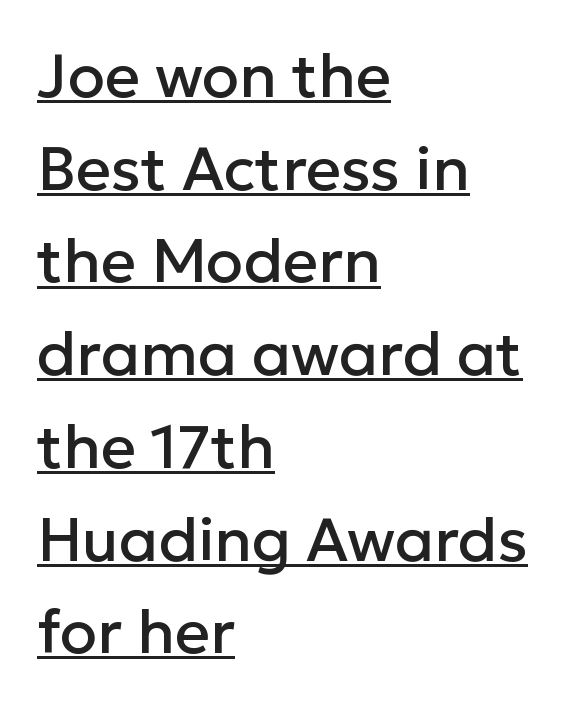
Q: Is the text italic (slanted)? A: No, it is upright.
Q: Is the typeface a serif or a sans-serif typeface? A: Sans-serif.
Q: Is the text underlined? A: Yes.
Q: How is the paragraph aligned? A: Left-aligned.
Q: Is the spacing between letters normal or unusually wide? A: Normal.
Q: Is the spacing between lines tight, normal or loose? A: Normal.
Q: Width (condensed, normal, or wide)? A: Normal.
Q: Stroke contrast? A: Low.
Q: x-height? A: Medium.
Q: Monospaced? A: No.
